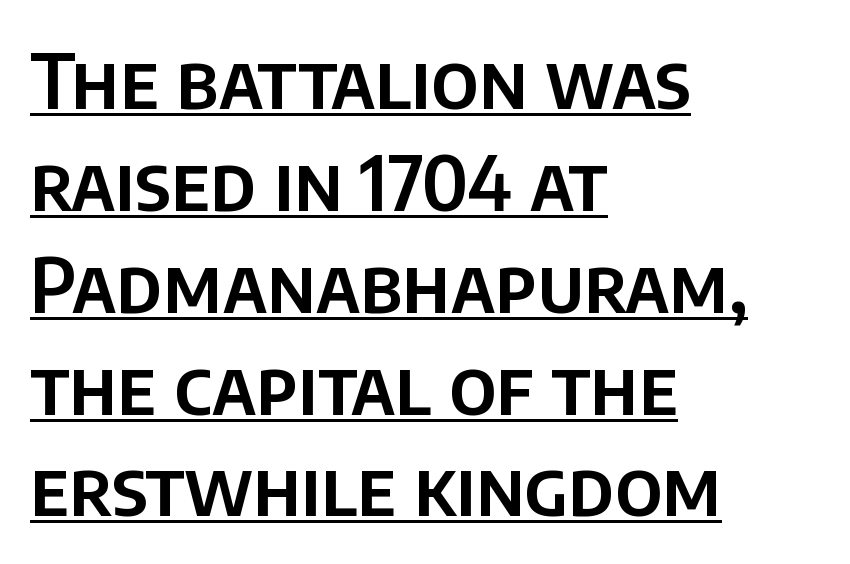
The letters stand straight up with perfectly vertical stems. A typesetter would call this proportional, since set widths differ per character. A sans-serif font was chosen for this passage. Does extra space separate the letters? No, they use regular spacing. Notice how the passage keeps a crisp vertical edge on the left only. Like a heading marked for emphasis, these lines bear an underscore.
